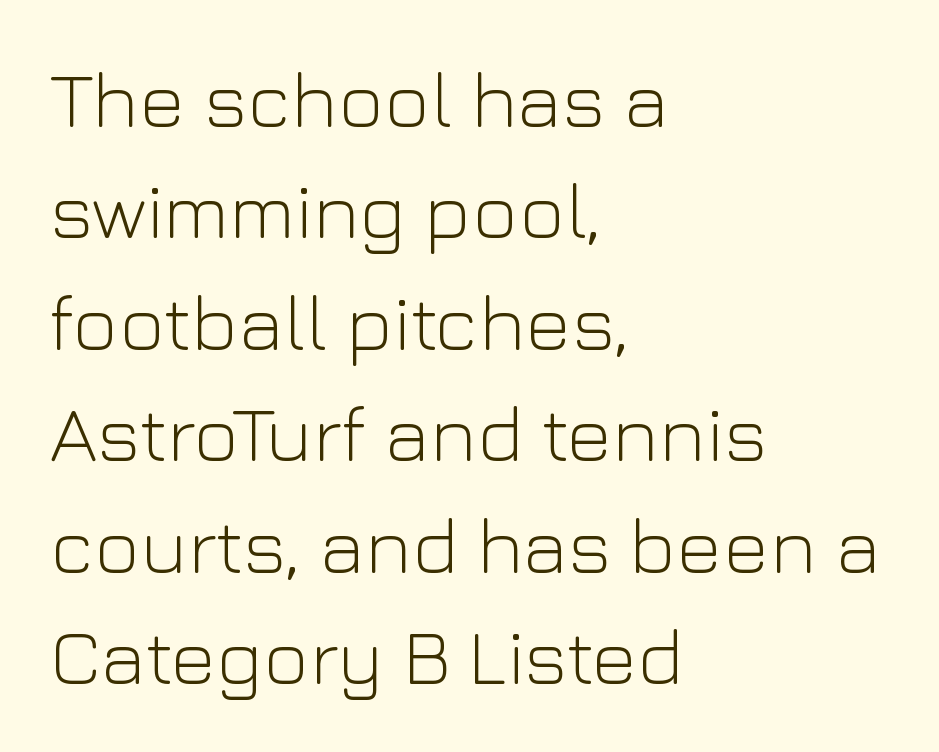
{"serif": "no", "italic": "no", "bold": "no", "weight": "light", "width": "normal", "stroke_contrast": "low", "x_height": "medium", "monospaced": "no", "underline": "no", "align": "left", "line_spacing": "normal", "line_spacing_ratio": 1.41, "letter_spacing": "normal", "letter_spacing_em": 0.0, "glyph_px": 79}
